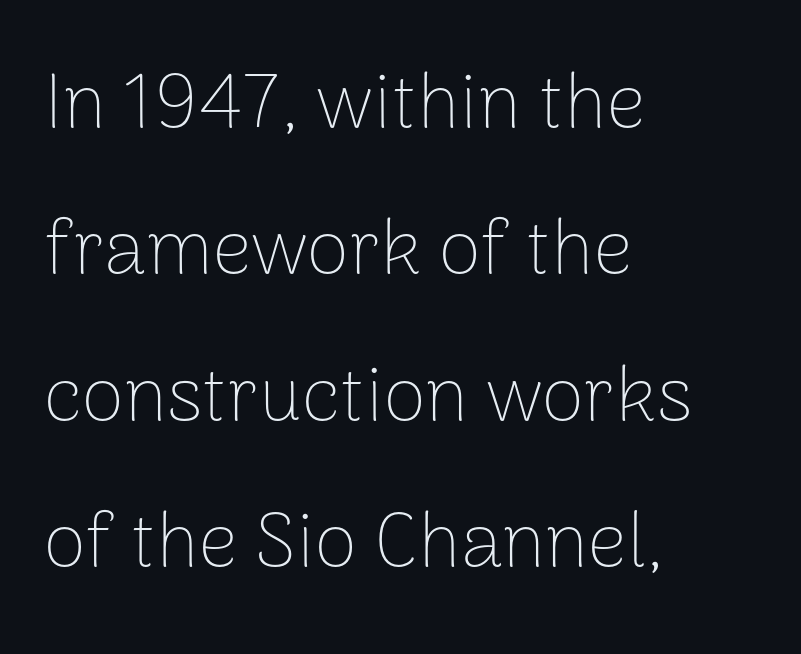
{"serif": "no", "italic": "no", "bold": "no", "weight": "thin", "width": "normal", "stroke_contrast": "low", "x_height": "medium", "monospaced": "no", "underline": "no", "align": "left", "line_spacing": "loose", "line_spacing_ratio": 1.9, "letter_spacing": "normal", "letter_spacing_em": 0.0, "glyph_px": 77}
